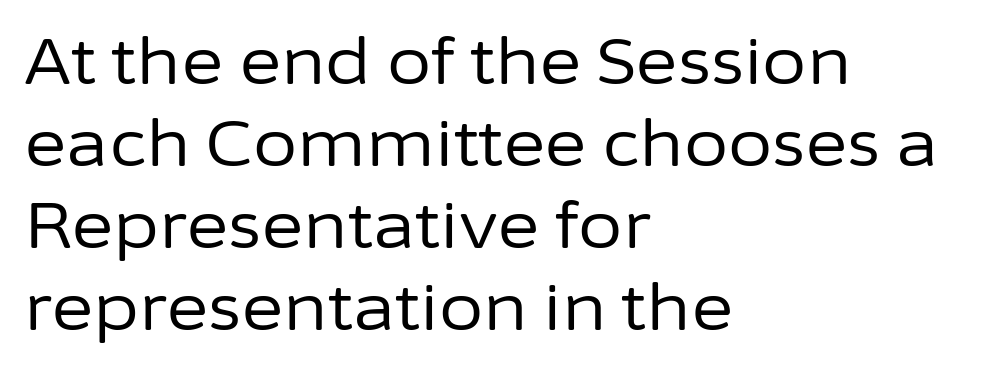
{"serif": "no", "italic": "no", "bold": "no", "weight": "regular", "width": "normal", "stroke_contrast": "low", "x_height": "medium", "monospaced": "no", "underline": "no", "align": "left", "line_spacing": "normal", "line_spacing_ratio": 1.28, "letter_spacing": "normal", "letter_spacing_em": 0.0, "glyph_px": 64}
